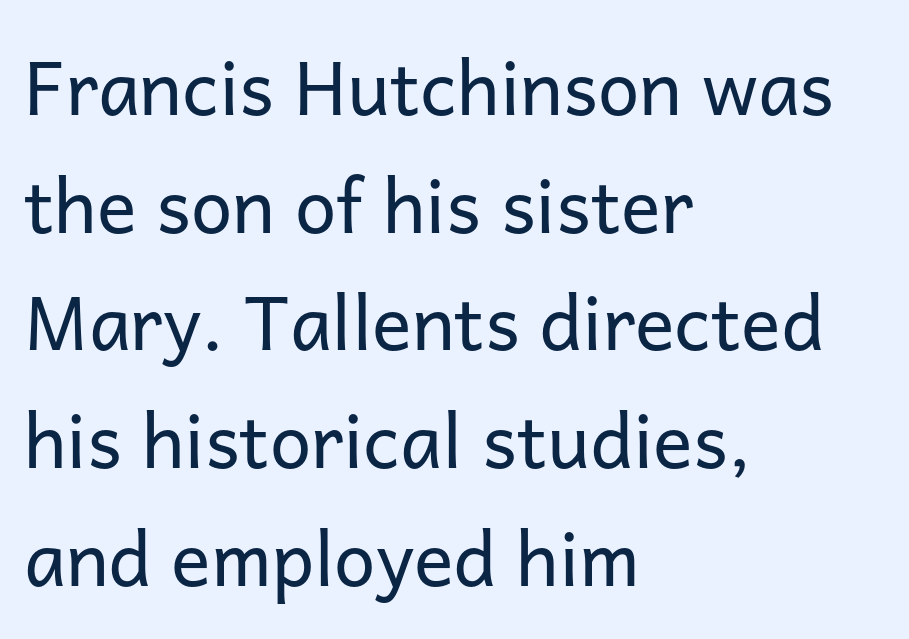
{"serif": "no", "italic": "no", "bold": "no", "weight": "regular", "width": "normal", "stroke_contrast": "low", "x_height": "medium", "monospaced": "no", "underline": "no", "align": "left", "line_spacing": "normal", "line_spacing_ratio": 1.59, "letter_spacing": "normal", "letter_spacing_em": 0.0, "glyph_px": 74}
